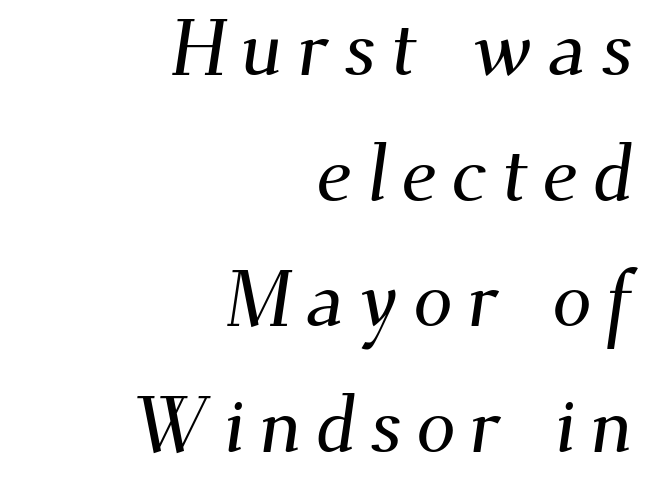
The image shows 79 px serif type; set right-aligned, normal line spacing (1.59x), not underlined; medium stroke contrast and a small x-height.
